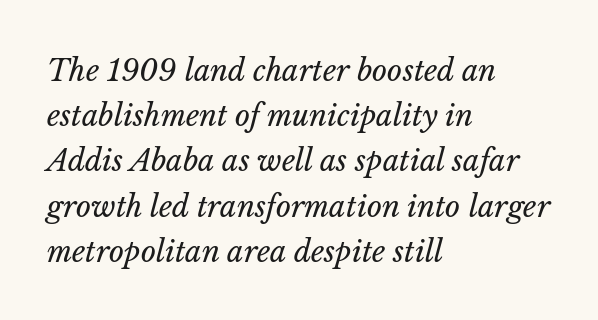
The image shows 29 px regular-weight type, italic (leaning right); set left-aligned, normal line spacing (1.56x), normal letter spacing, not underlined; low stroke contrast and a medium x-height.
